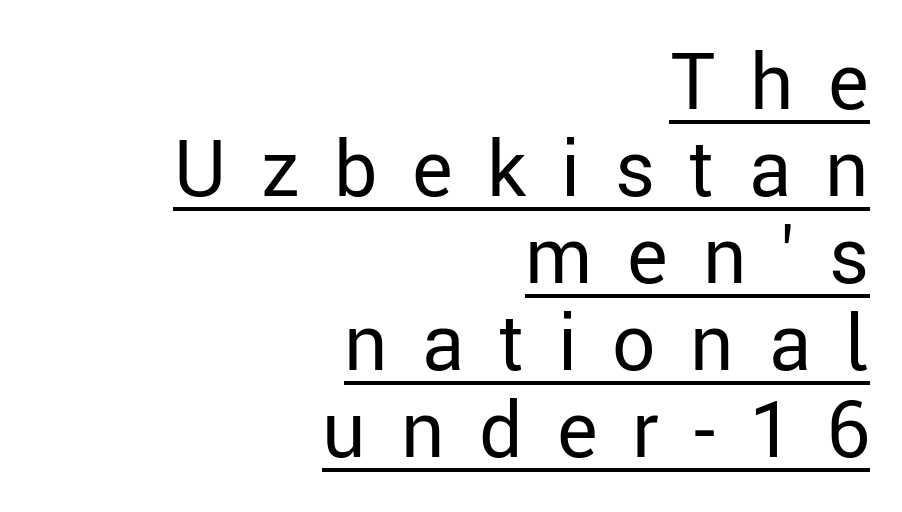
Compared with undecorated copy, this sample adds a rule below the words. You can tell from the bare stems that sans-serif type was used. How are the letters spaced? Widely, with obvious added tracking. The paragraph shown leans on its right margin.
